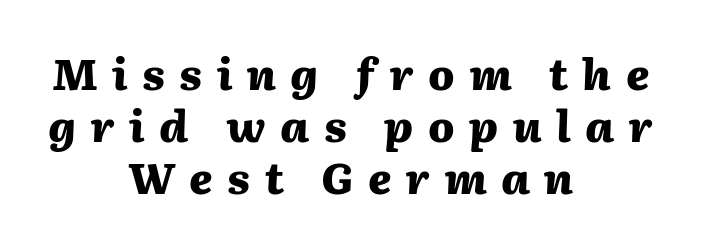
{"italic": "yes", "lean": "right", "slant_degrees": 2, "bold": "yes", "weight": "heavy", "width": "normal", "stroke_contrast": "medium", "x_height": "medium", "monospaced": "no", "underline": "no", "align": "center", "line_spacing_ratio": 1.21, "letter_spacing": "wide", "letter_spacing_em": 0.34, "glyph_px": 43}
